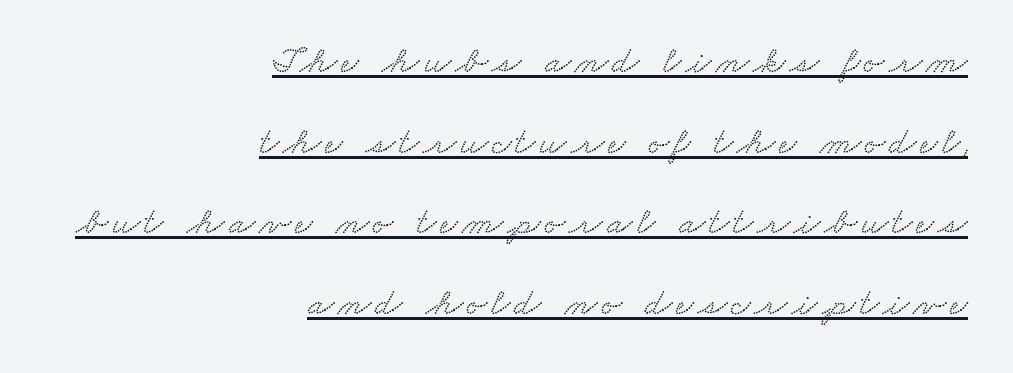
This sample trades compactness for vertical openness between lines. A typesetter would label this face a serif. The rag falls on the left side of this text block. Looks like someone drew a line under every word here. The letters advance in unequal steps, a hallmark of proportional type.
